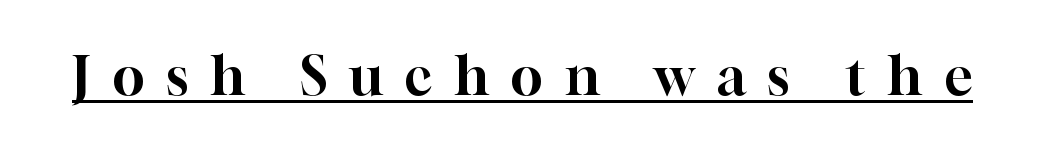
{"serif": "yes", "italic": "no", "width": "normal", "stroke_contrast": "high", "x_height": "medium", "monospaced": "no", "underline": "yes", "letter_spacing": "wide", "letter_spacing_em": 0.42, "glyph_px": 53}
